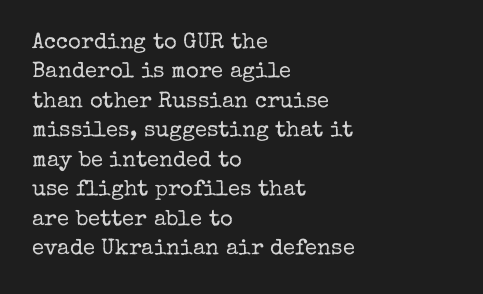
Q: Is the text bold? A: No.
Q: Is the text italic (slanted)? A: No, it is upright.
Q: Is the text underlined? A: No.
Q: How is the paragraph aligned? A: Left-aligned.
Q: Is the spacing between letters normal or unusually wide? A: Normal.
Q: Is the spacing between lines tight, normal or loose? A: Normal.
